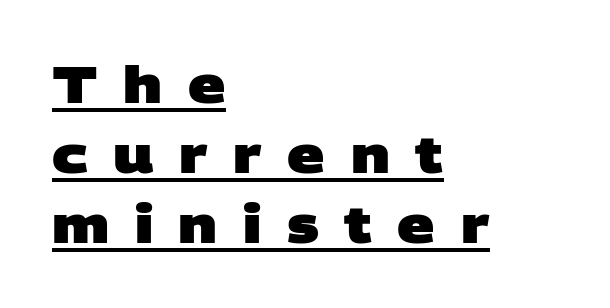
{"serif": "no", "bold": "yes", "weight": "heavy", "width": "wide", "stroke_contrast": "low", "x_height": "large", "monospaced": "no", "underline": "yes", "align": "left", "line_spacing": "normal", "line_spacing_ratio": 1.35, "letter_spacing": "wide", "letter_spacing_em": 0.49, "glyph_px": 52}
